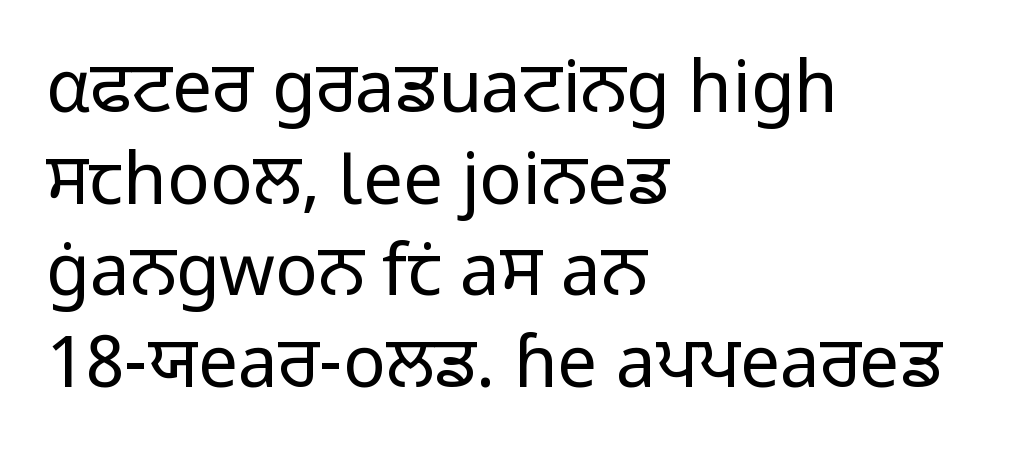
Nope, not italic — everything's standing straight. Ink coverage per letter is moderate at most. Character widths vary here, with narrow letters taking less room than wide ones. The letters carry no serifs — their stems end cleanly without finishing strokes. Leading: standard.
